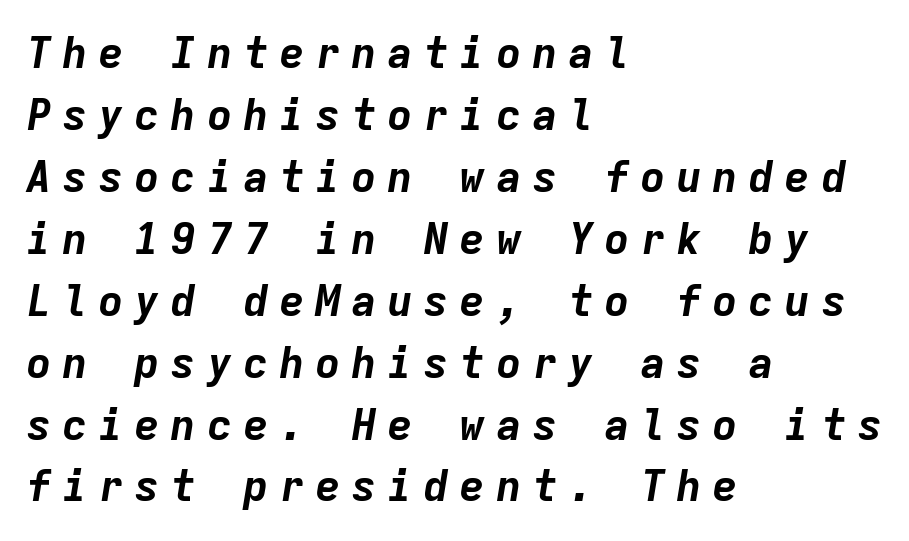
The image shows 43 px bold type, italic (leaning right), monospaced; set left-aligned, normal line spacing (1.44x), unusually wide letter spacing (+0.24 em), not underlined; low stroke contrast and a medium x-height.
